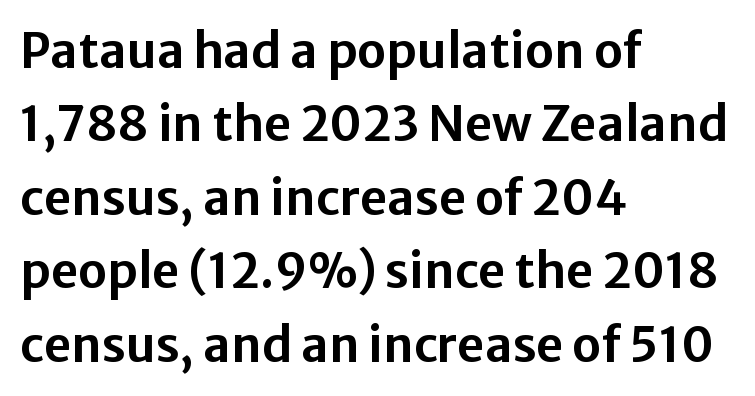
Q: Is the text italic (slanted)? A: No, it is upright.
Q: Is the typeface a serif or a sans-serif typeface? A: Sans-serif.
Q: Is the text underlined? A: No.
Q: How is the paragraph aligned? A: Left-aligned.
Q: Is the spacing between letters normal or unusually wide? A: Normal.
Q: Is the spacing between lines tight, normal or loose? A: Normal.
Q: Width (condensed, normal, or wide)? A: Normal.
Q: Stroke contrast? A: Low.
Q: x-height? A: Medium.
Q: Monospaced? A: No.
